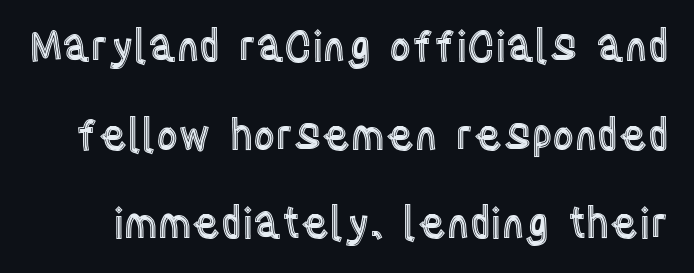
{"italic": "no", "width": "condensed", "x_height": "large", "monospaced": "no", "underline": "no", "line_spacing": "loose", "line_spacing_ratio": 2.11, "letter_spacing": "normal", "letter_spacing_em": 0.0, "glyph_px": 42}
